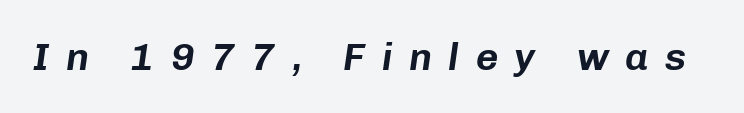
The image shows 39 px text type, italic (leaning right); set unusually wide letter spacing (+0.42 em), not underlined; low stroke contrast and a medium x-height.
